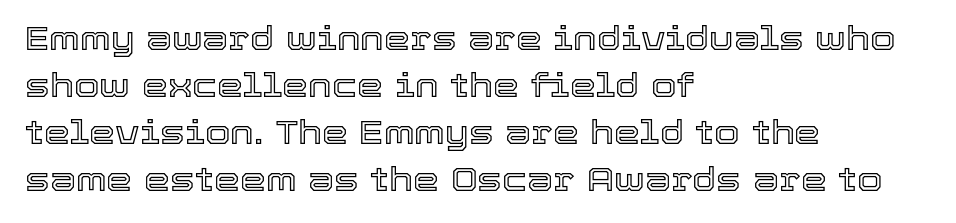
The specimen reads as upright at a glance. Nobody drew a line under any word here. All the whitespace from short lines collects on the right. Honestly, the row spacing looks completely unremarkable. Do the characters align in a grid? No, the font is proportional. This sample uses plain, unmodified letter spacing.
